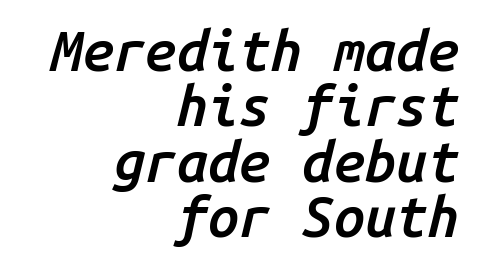
The image shows 56 px semibold type, italic (leaning right), monospaced; set right-aligned, tight line spacing (0.99x), normal letter spacing, not underlined; low stroke contrast and a medium x-height.
